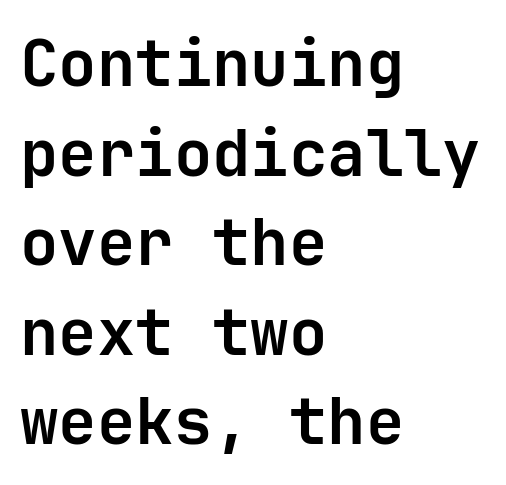
As a designer I'd log this as weight 700, bold. A typesetter would label this face a sans. Honestly, the letter spacing is just normal — you wouldn't notice it. The lines sit at an ordinary, default distance from one another. This rendering features lettering with no underline. Note the uniform advance width — an 'i' takes as much space as an 'm'.
